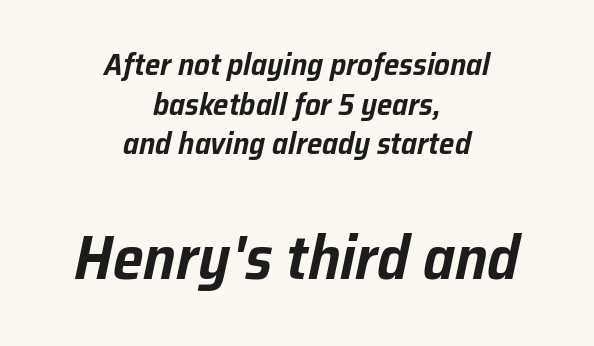
Q: Is the text italic (slanted)? A: Yes, it leans right by about 12 degrees.
Q: Is the text underlined? A: No.
Q: How is the paragraph aligned? A: Centered.
Q: Is the spacing between letters normal or unusually wide? A: Normal.
Q: Is the spacing between lines tight, normal or loose? A: Normal.
Q: Which block of text is set in a larger size, the first (top) or the second (bottom)? A: The second (bottom) one.
Q: Width (condensed, normal, or wide)? A: Normal.
Q: Stroke contrast? A: Low.
Q: x-height? A: Medium.
Q: Monospaced? A: No.
